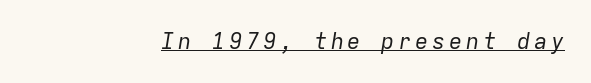
The image shows 22 px text type, italic (leaning right); set underlined.
